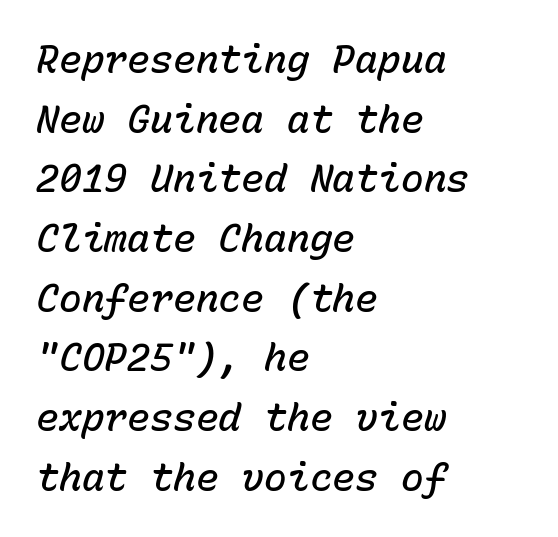
The rendering uses a semibold face; strokes are thickened but not to full bold. The paragraph shown leans on its left margin. This sample has the even, mechanical cadence of fixed-width lettering. Just letters on the line, the space beneath them empty. Tracking here is standard; glyphs follow each other at the usual distance.
